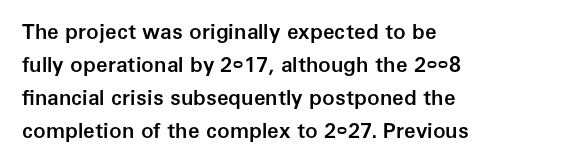
Q: Is the text bold? A: Semi-bold.
Q: Is the text italic (slanted)? A: No, it is upright.
Q: Is the text underlined? A: No.
Q: How is the paragraph aligned? A: Left-aligned.
Q: Is the spacing between letters normal or unusually wide? A: Normal.
Q: Is the spacing between lines tight, normal or loose? A: Normal.
